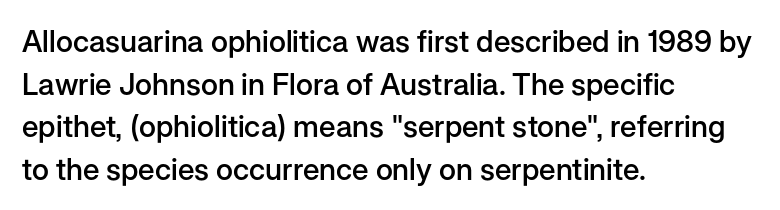
Q: Is the text bold? A: Semi-bold.
Q: Is the text italic (slanted)? A: No, it is upright.
Q: Is the typeface a serif or a sans-serif typeface? A: Sans-serif.
Q: Is the text underlined? A: No.
Q: How is the paragraph aligned? A: Left-aligned.
Q: Is the spacing between letters normal or unusually wide? A: Normal.
Q: Is the spacing between lines tight, normal or loose? A: Normal.
Q: Width (condensed, normal, or wide)? A: Normal.
Q: Stroke contrast? A: Low.
Q: x-height? A: Medium.
Q: Monospaced? A: No.
